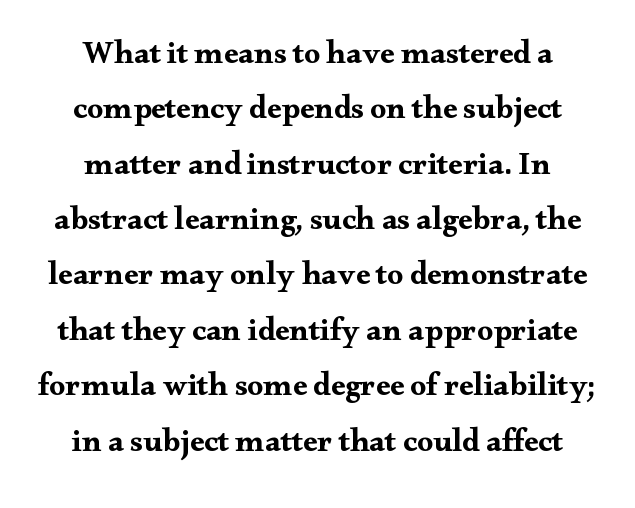
In terms of posture, this sample is upright. The face used here is proportionally spaced, like ordinary book or web type. Words appear dense and cohesive because spacing is normal. Typographically, this falls in the serif category.
